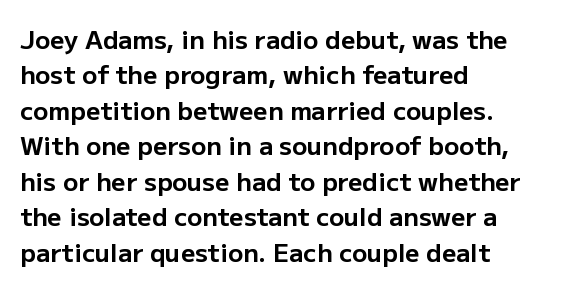
{"italic": "no", "bold": "yes", "underline": "no", "align": "left", "line_spacing": "normal", "line_spacing_ratio": 1.42, "letter_spacing": "normal", "letter_spacing_em": 0.0, "glyph_px": 25}
